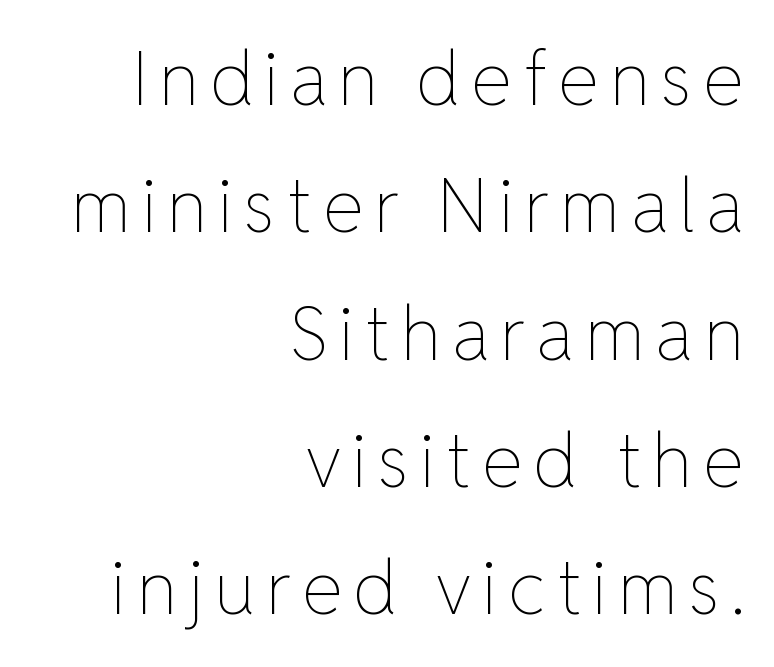
{"italic": "no", "bold": "no", "weight": "thin", "width": "normal", "stroke_contrast": "low", "x_height": "medium", "monospaced": "no", "underline": "no", "align": "right", "line_spacing_ratio": 1.72, "glyph_px": 74}
